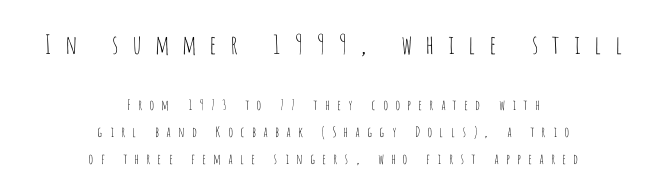
Q: Is the text bold? A: No.
Q: Is the text italic (slanted)? A: No, it is upright.
Q: Is the text underlined? A: No.
Q: How is the paragraph aligned? A: Centered.
Q: Is the spacing between letters normal or unusually wide? A: Unusually wide.
Q: Is the spacing between lines tight, normal or loose? A: Loose.
Q: Which block of text is set in a larger size, the first (top) or the second (bottom)? A: The first (top) one.
